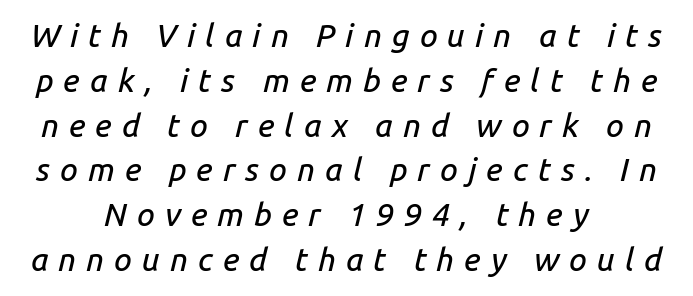
{"italic": "yes", "lean": "right", "slant_degrees": 14, "width": "normal", "stroke_contrast": "low", "x_height": "medium", "monospaced": "no", "underline": "no", "line_spacing": "normal", "line_spacing_ratio": 1.4, "letter_spacing": "wide", "letter_spacing_em": 0.31, "glyph_px": 32}
